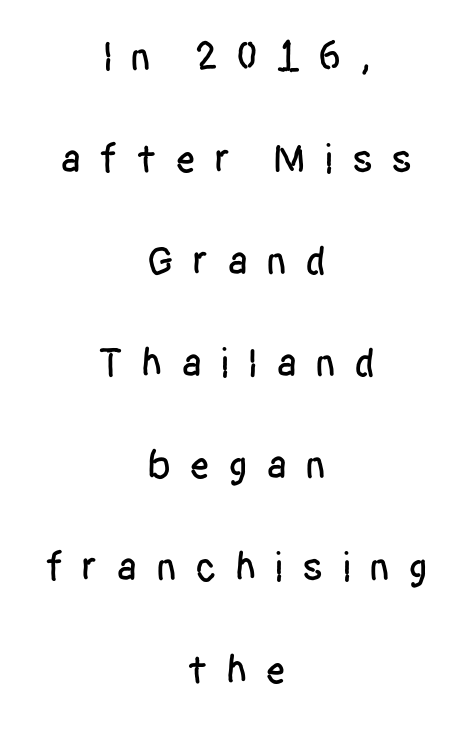
{"serif": "no", "italic": "no", "width": "condensed", "stroke_contrast": "low", "x_height": "large", "monospaced": "no", "underline": "no", "align": "center", "line_spacing": "loose", "line_spacing_ratio": 2.49, "letter_spacing": "wide", "letter_spacing_em": 0.44, "glyph_px": 41}
